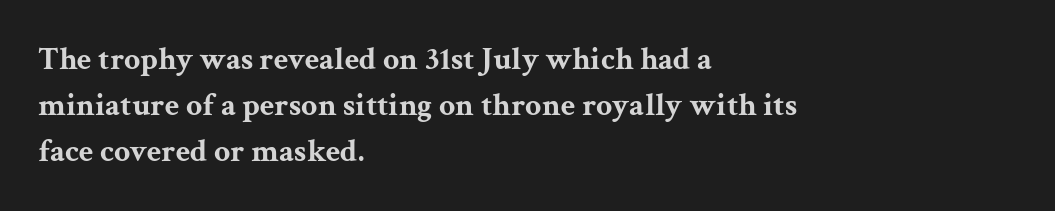
The image shows 32 px bold, wide serif type, upright; set left-aligned, normal line spacing (1.43x), normal letter spacing, not underlined; medium stroke contrast and a medium x-height.
